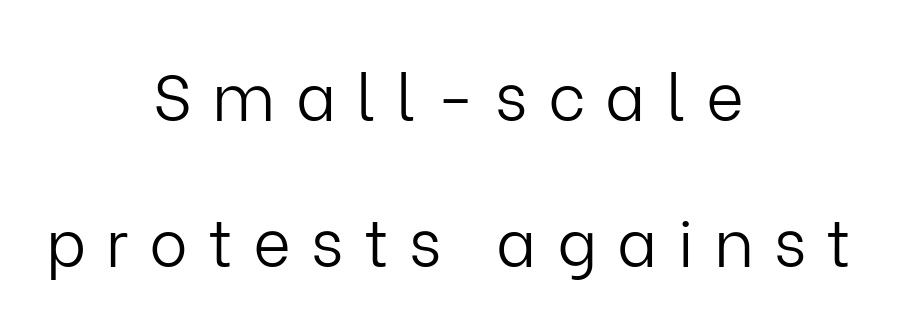
{"serif": "no", "italic": "no", "bold": "no", "weight": "light", "width": "normal", "stroke_contrast": "low", "x_height": "medium", "monospaced": "no", "underline": "no", "align": "center", "line_spacing": "loose", "line_spacing_ratio": 2.24, "letter_spacing": "wide", "letter_spacing_em": 0.31, "glyph_px": 65}
